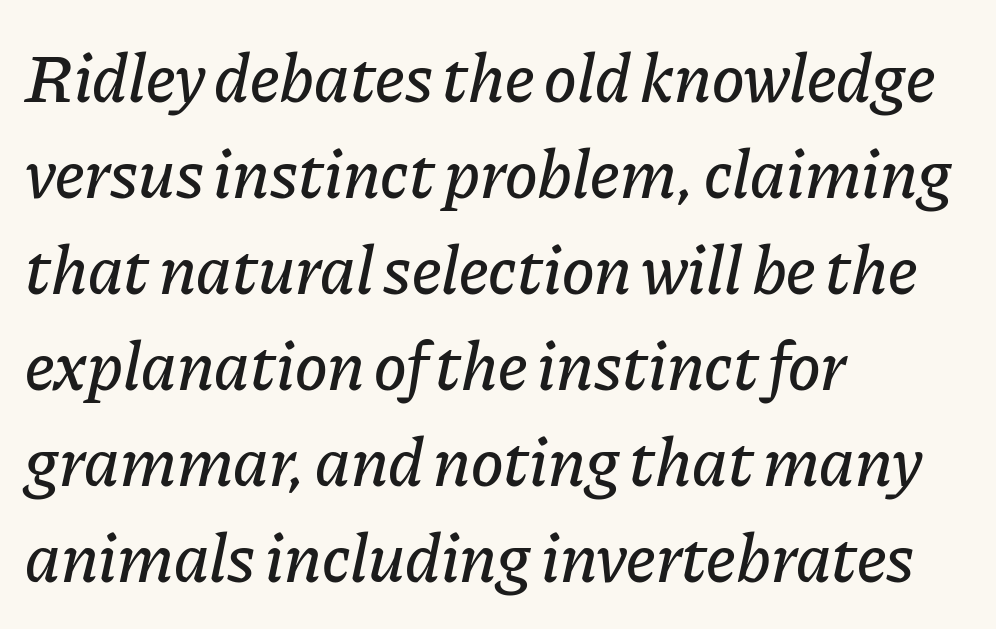
The block of text has a typical density, with ordinary space between rows. Posture: slanted. The passage shown is typed in a proportional face where columns would drift. A classic flush-left, rag-right setting is used for this passage.
